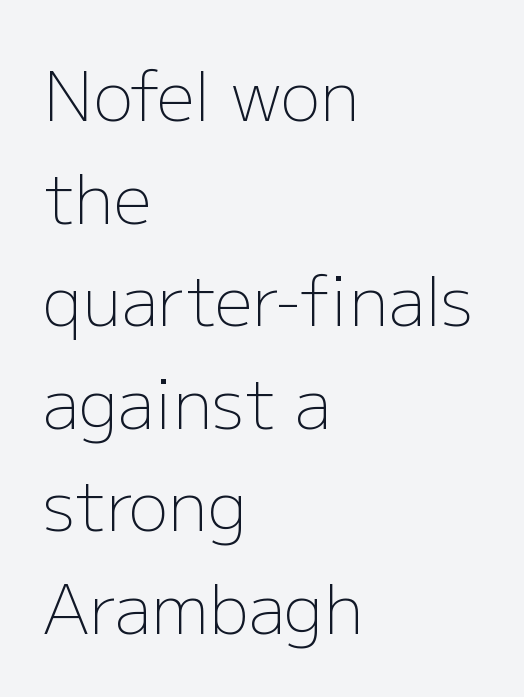
{"serif": "no", "italic": "no", "bold": "no", "weight": "light", "width": "normal", "stroke_contrast": "low", "x_height": "medium", "monospaced": "no", "underline": "no", "align": "left", "line_spacing": "normal", "line_spacing_ratio": 1.53, "letter_spacing": "normal", "letter_spacing_em": 0.0, "glyph_px": 67}
